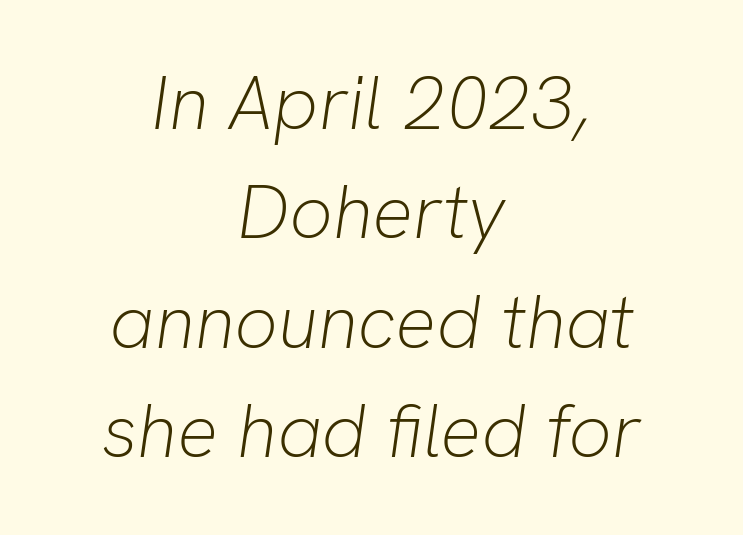
{"italic": "yes", "lean": "right", "slant_degrees": 8, "bold": "no", "weight": "light", "width": "normal", "stroke_contrast": "low", "x_height": "medium", "monospaced": "no", "underline": "no", "align": "center", "line_spacing": "normal", "line_spacing_ratio": 1.44, "letter_spacing": "normal", "letter_spacing_em": 0.0, "glyph_px": 76}
